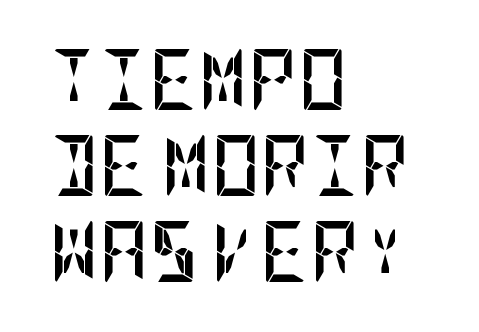
The image shows 61 px semibold, condensed sans-serif type, upright; set left-aligned, normal line spacing (1.41x), normal letter spacing, not underlined; low stroke contrast and a large x-height.
